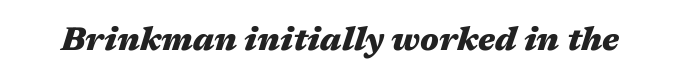
{"italic": "yes", "lean": "right", "slant_degrees": 17, "bold": "yes", "weight": "heavy", "width": "wide", "stroke_contrast": "medium", "x_height": "medium", "monospaced": "no", "underline": "no", "letter_spacing": "normal", "letter_spacing_em": 0.0, "glyph_px": 33}
